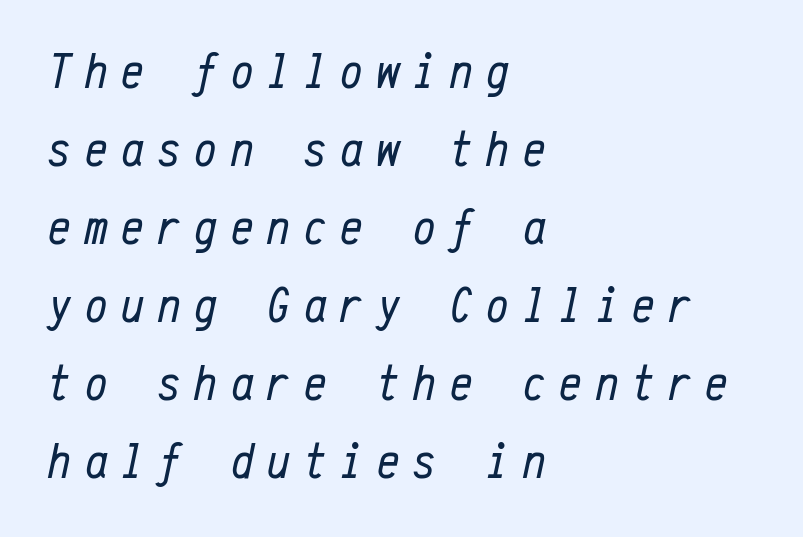
{"italic": "yes", "lean": "right", "slant_degrees": 12, "bold": "no", "weight": "regular", "width": "condensed", "stroke_contrast": "low", "x_height": "medium", "monospaced": "yes", "underline": "no", "align": "left", "line_spacing": "normal", "line_spacing_ratio": 1.56, "letter_spacing": "wide", "letter_spacing_em": 0.28, "glyph_px": 50}
